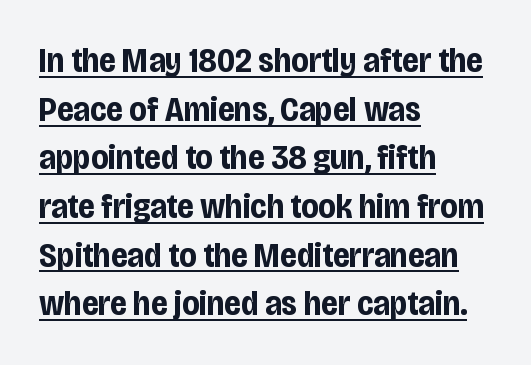
{"serif": "no", "italic": "no", "bold": "yes", "weight": "bold", "width": "condensed", "stroke_contrast": "low", "x_height": "large", "monospaced": "no", "underline": "yes", "align": "left", "line_spacing": "normal", "line_spacing_ratio": 1.39, "letter_spacing": "normal", "letter_spacing_em": 0.0, "glyph_px": 35}
